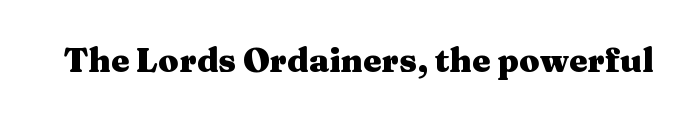
The typography opts for an upright posture over an oblique one. Each word holds together tightly as a unit, with standard inter-letter gaps. Regarding serifs, this sample has them. What weight is shown? A full bold with thick strokes. Each row of text sits above clean, open space.
